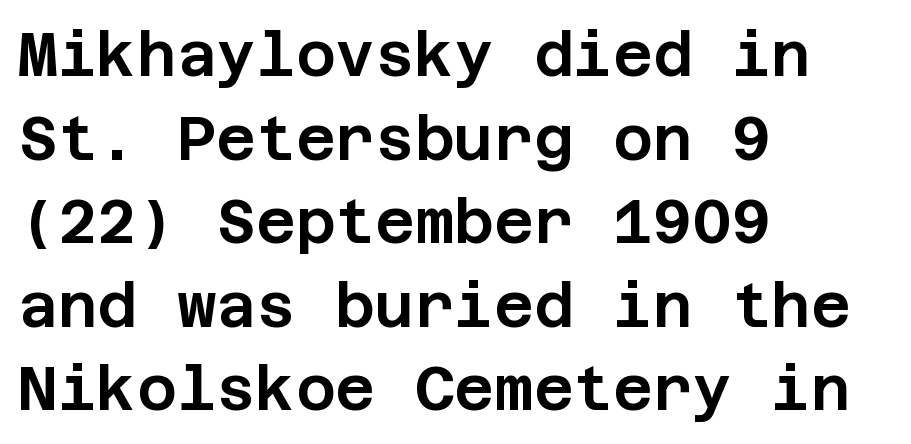
Q: Is the text italic (slanted)? A: No, it is upright.
Q: Is the typeface a serif or a sans-serif typeface? A: Sans-serif.
Q: Is the text underlined? A: No.
Q: How is the paragraph aligned? A: Left-aligned.
Q: Is the spacing between letters normal or unusually wide? A: Normal.
Q: Is the spacing between lines tight, normal or loose? A: Normal.
Q: Width (condensed, normal, or wide)? A: Normal.
Q: Stroke contrast? A: Low.
Q: x-height? A: Large.
